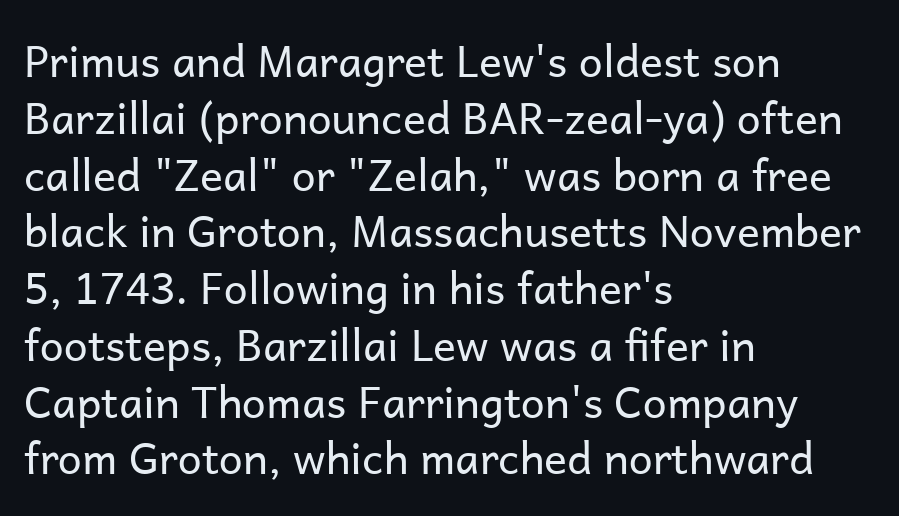
The image shows 43 px regular-weight sans-serif type, upright; set left-aligned, normal line spacing (1.32x), normal letter spacing, not underlined; low stroke contrast and a medium x-height.
